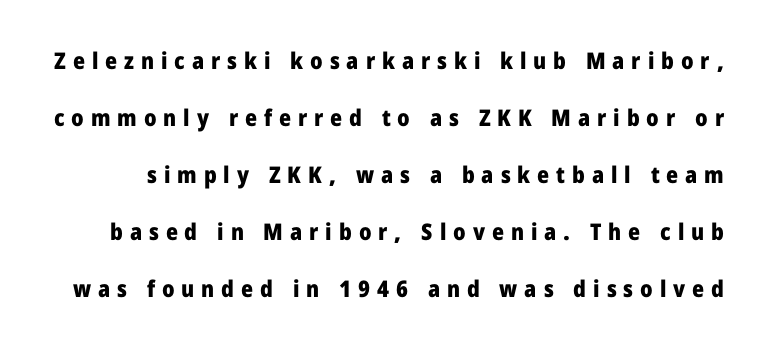
{"italic": "no", "bold": "yes", "underline": "no", "line_spacing": "loose", "line_spacing_ratio": 2.48, "letter_spacing": "wide", "letter_spacing_em": 0.3, "glyph_px": 23}
